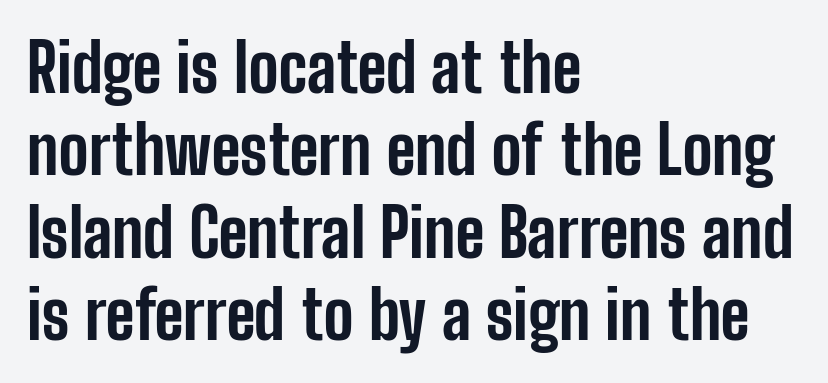
No feet cap the strokes, marking this as sans-serif type. Nobody drew a line under any word here. Every character sits straight up, as roman type does. These lines keep a tight, regular rhythm from letter to letter. Casual observation: everything's shoved over to the left. Is this a fixed-width face? No — the glyphs have proportional, varying widths.
